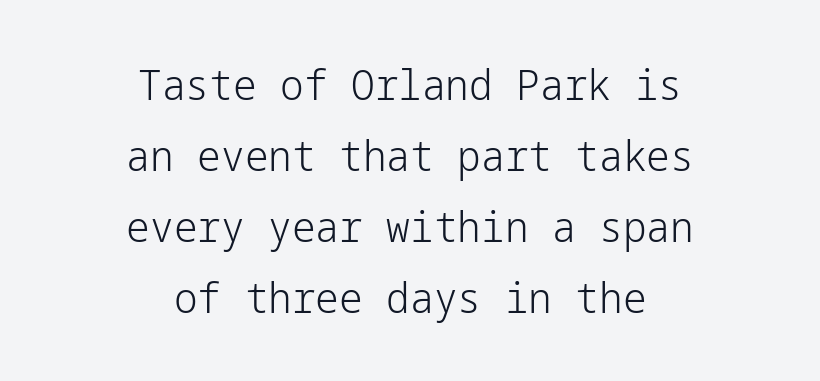
{"serif": "no", "italic": "no", "bold": "no", "weight": "light", "width": "normal", "stroke_contrast": "low", "x_height": "medium", "underline": "no", "align": "center", "line_spacing": "normal", "line_spacing_ratio": 1.69, "letter_spacing": "normal", "letter_spacing_em": 0.0, "glyph_px": 42}
